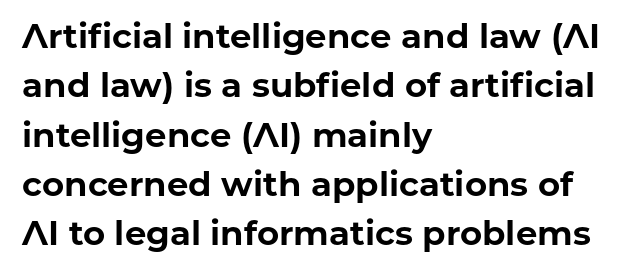
The image shows 34 px bold sans-serif type, upright; set left-aligned, normal line spacing (1.45x), normal letter spacing, not underlined; low stroke contrast and a medium x-height.
